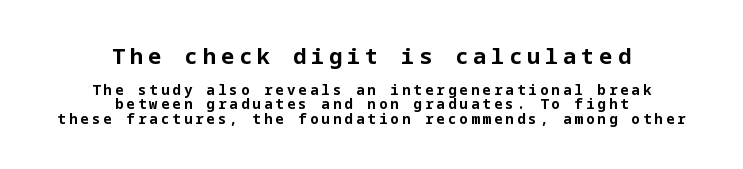
The image shows 22 px bold type, upright; set centered, tight line spacing (1.02x), unusually wide letter spacing (+0.22 em), not underlined; the first (top) block is 1.57x larger.
